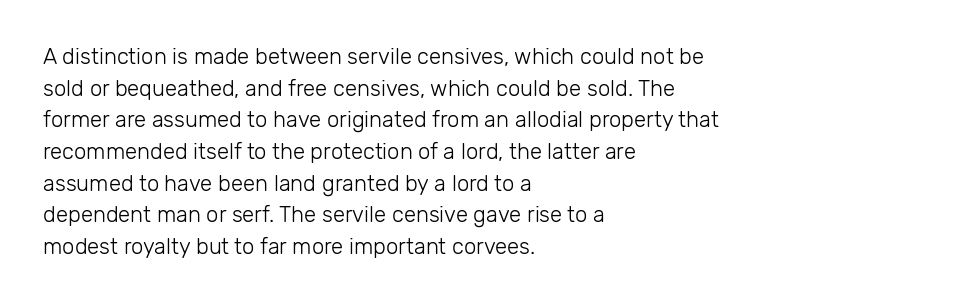
{"italic": "no", "bold": "no", "underline": "no", "align": "left", "line_spacing": "normal", "line_spacing_ratio": 1.44, "letter_spacing": "normal", "letter_spacing_em": 0.0, "glyph_px": 22}
